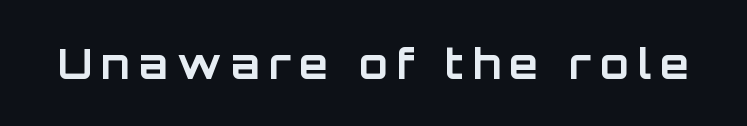
{"serif": "no", "italic": "no", "bold": "yes", "weight": "bold", "width": "normal", "stroke_contrast": "low", "x_height": "large", "monospaced": "no", "underline": "no", "letter_spacing": "wide", "letter_spacing_em": 0.21, "glyph_px": 42}
